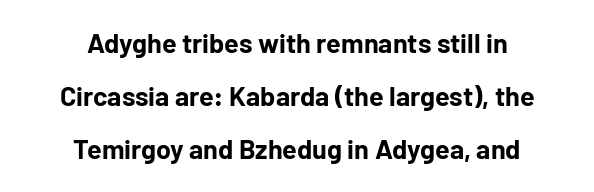
Does the weight exceed regular? Yes, all the way to bold. The lines are quadded center. Clear beneath every line of the passage. Characters follow at the spacing the type designer built in.
